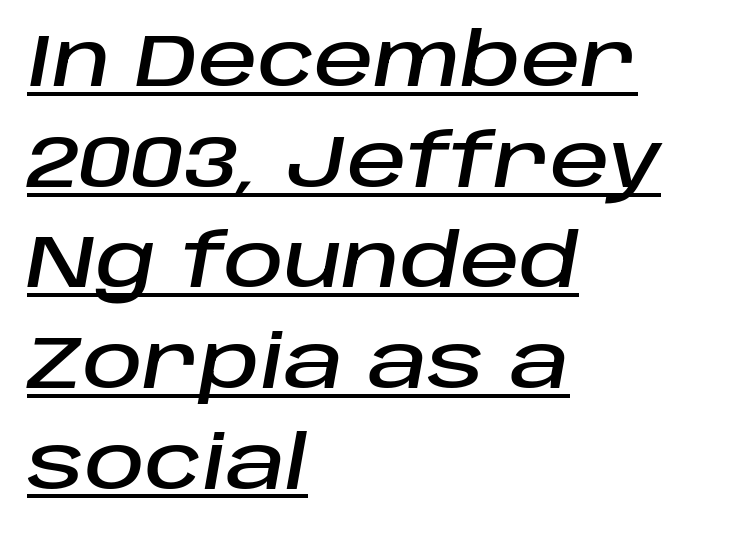
Leftover space on each line is placed entirely after the last word. Leading: standard. A typesetter would call this proportional, since set widths differ per character. The rendering keeps characters at their native spacing. The letters are slanted; this is an italic face. Notice how a bar underscores the lettering throughout.
